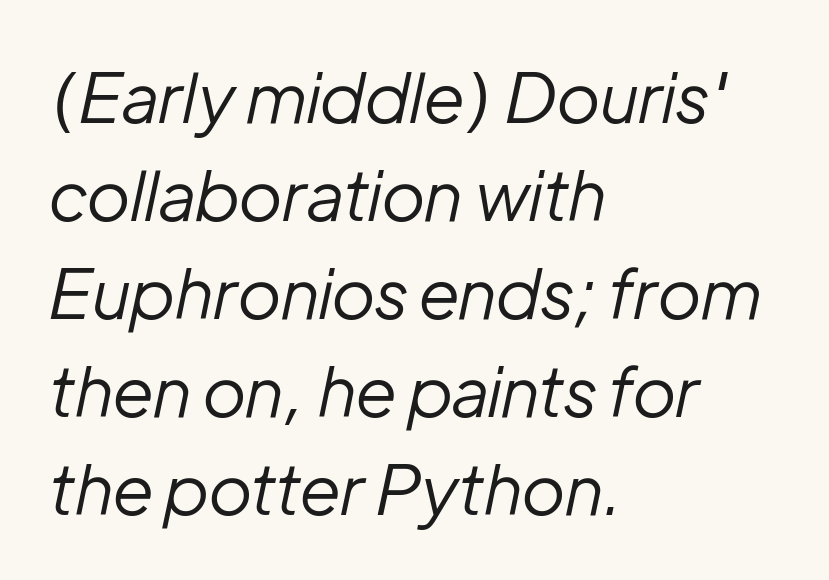
The image shows 69 px regular-weight type, italic (leaning right); set left-aligned, normal line spacing (1.42x), normal letter spacing, not underlined; low stroke contrast and a medium x-height.
